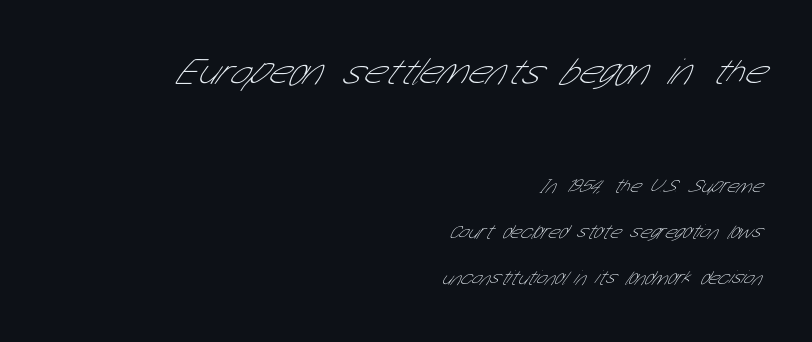
{"serif": "no", "bold": "no", "weight": "thin", "width": "condensed", "stroke_contrast": "low", "x_height": "medium", "monospaced": "no", "underline": "no", "align": "right", "line_spacing": "loose", "line_spacing_ratio": 2.43, "letter_spacing": "normal", "letter_spacing_em": 0.0, "larger_block": "first", "size_ratio": 2.0, "glyph_px": 38}
